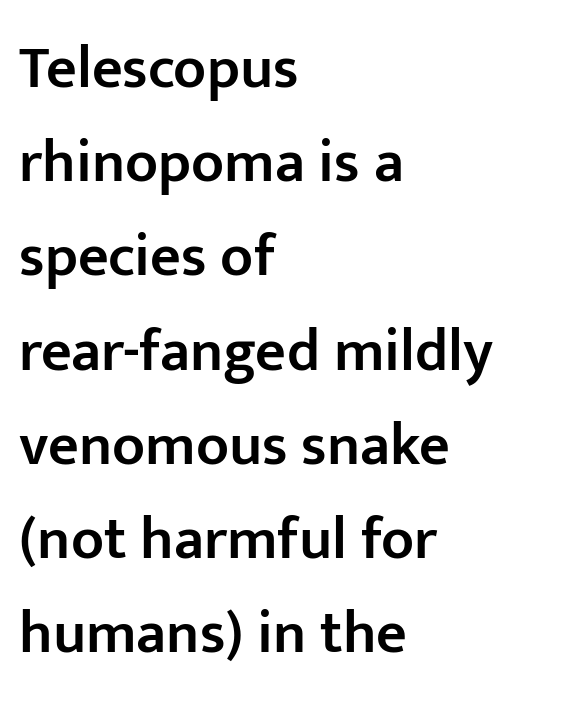
Spacing verdict: proportional, widths tailored to each character. This rendering leaves character spacing at its baseline value. A sans-serif font was chosen for this passage. When letters stand straight like this, we call the style roman or upright. These words are printed semibold, heavier than regular yet not bold. The rendering uses a moderate line-height, typical for paragraphs.
